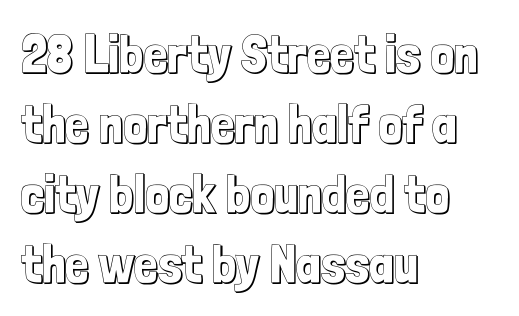
Q: Is the text italic (slanted)? A: No, it is upright.
Q: Is the text underlined? A: No.
Q: How is the paragraph aligned? A: Left-aligned.
Q: Is the spacing between letters normal or unusually wide? A: Normal.
Q: Is the spacing between lines tight, normal or loose? A: Normal.
Q: Width (condensed, normal, or wide)? A: Condensed.
Q: x-height? A: Medium.
Q: Monospaced? A: No.
